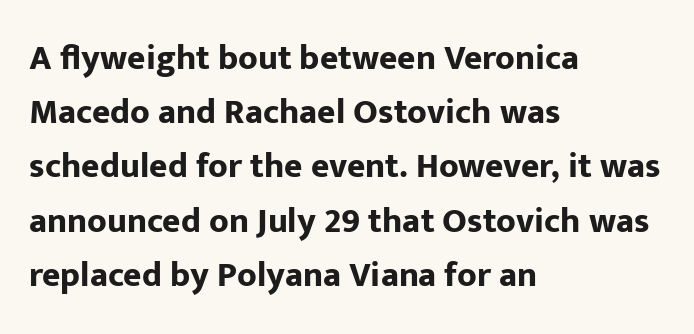
A typesetter would label this face a sans. Is the block centered? No — it sits flush against the left margin. Typographic density is high because the face is bold. Is the letter spacing exaggerated? No — it looks like the ordinary default. Lines of text with bare space underneath. You could not count columns in this text — the font is proportionally spaced.
